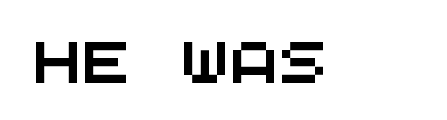
Q: Is the typeface a serif or a sans-serif typeface? A: Sans-serif.
Q: Is the text underlined? A: No.
Q: Is the spacing between letters normal or unusually wide? A: Normal.
Q: Width (condensed, normal, or wide)? A: Wide.
Q: Stroke contrast? A: Medium.
Q: x-height? A: Large.
Q: Monospaced? A: Yes.
